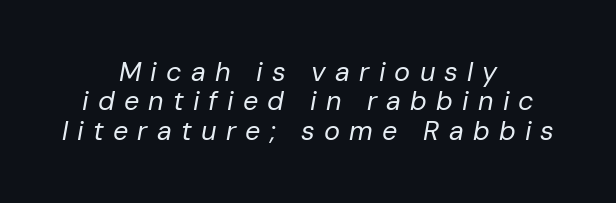
The glyphs are unaccompanied by any horizontal stroke below them. Vertically, the passage feels compressed, each row crowding the next. No letter is thick-stroked: the sample isn't bold. Line starts and ends both wander, symmetrically.
